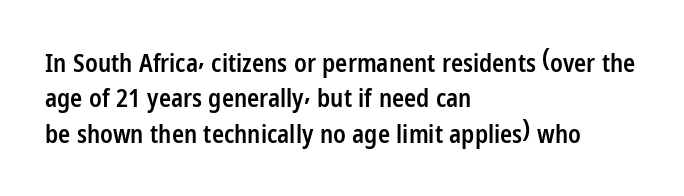
The image shows 25 px text type, upright; set left-aligned, normal line spacing (1.42x), normal letter spacing, not underlined.
